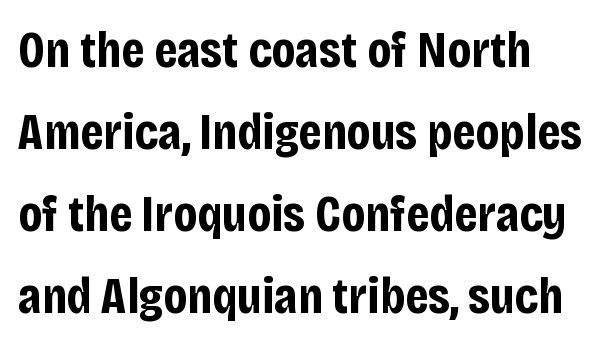
The image shows 52 px bold, condensed sans-serif type, upright; set left-aligned, normal line spacing (1.58x), normal letter spacing, not underlined; low stroke contrast and a large x-height.
